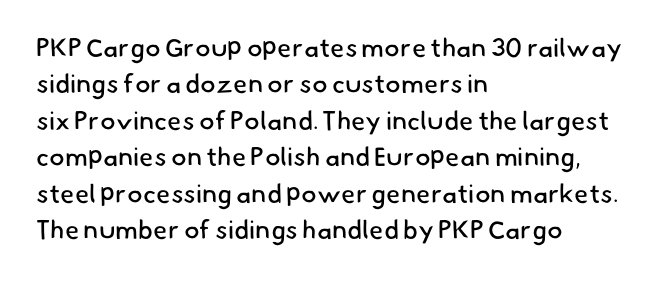
Each line starts at the same left margin while the right side varies. Regarding leading, the lines here are spaced in the standard way. No chunkiness to these letters — they're not bold. The face used here is rendered with its standard letterfit.
